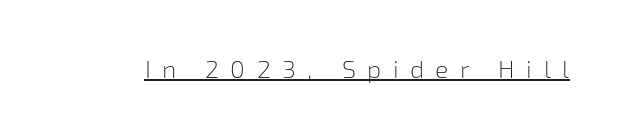
The image shows 25 px text type, upright; set unusually wide letter spacing (+0.46 em), underlined.
